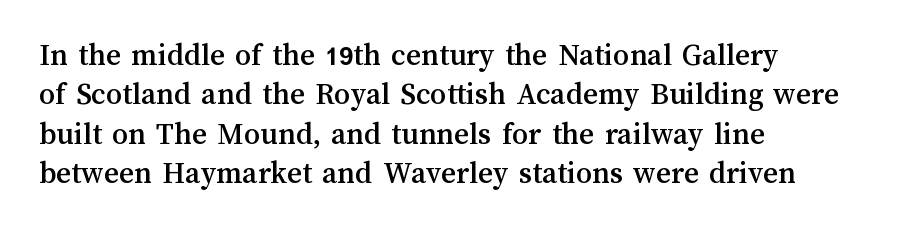
{"italic": "no", "width": "normal", "stroke_contrast": "medium", "x_height": "medium", "monospaced": "no", "underline": "no", "align": "left", "line_spacing_ratio": 1.23, "letter_spacing": "normal", "letter_spacing_em": 0.0, "glyph_px": 32}
